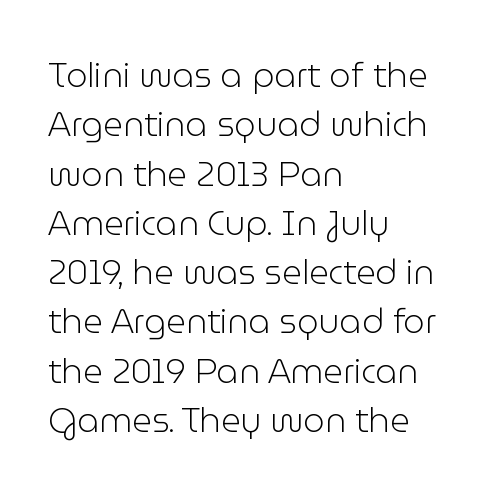
The image shows 34 px light sans-serif type, upright; set left-aligned, normal line spacing (1.45x), normal letter spacing, not underlined; low stroke contrast and a medium x-height.
